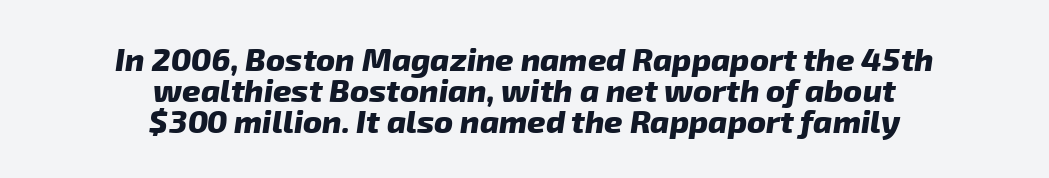
The image shows 32 px heavy sans-serif type; set centered, tight line spacing (0.97x), normal letter spacing, not underlined; low stroke contrast and a medium x-height.
